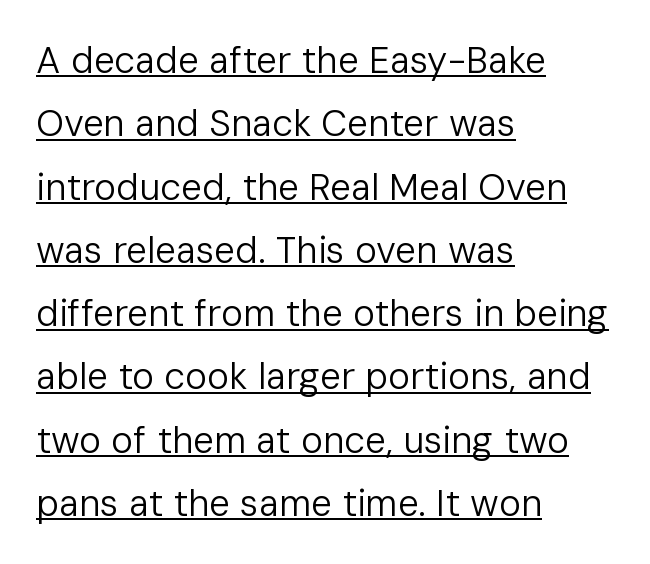
Q: Is the text bold? A: No.
Q: Is the text italic (slanted)? A: No, it is upright.
Q: Is the typeface a serif or a sans-serif typeface? A: Sans-serif.
Q: Is the text underlined? A: Yes.
Q: How is the paragraph aligned? A: Left-aligned.
Q: Is the spacing between letters normal or unusually wide? A: Normal.
Q: Width (condensed, normal, or wide)? A: Normal.
Q: Stroke contrast? A: Low.
Q: x-height? A: Medium.
Q: Monospaced? A: No.
